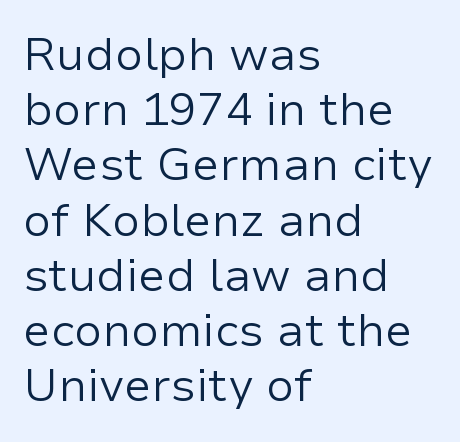
Q: Is the text bold? A: No.
Q: Is the text italic (slanted)? A: No, it is upright.
Q: Is the typeface a serif or a sans-serif typeface? A: Sans-serif.
Q: Is the text underlined? A: No.
Q: How is the paragraph aligned? A: Left-aligned.
Q: Is the spacing between letters normal or unusually wide? A: Normal.
Q: Width (condensed, normal, or wide)? A: Normal.
Q: Stroke contrast? A: Low.
Q: x-height? A: Medium.
Q: Monospaced? A: No.
